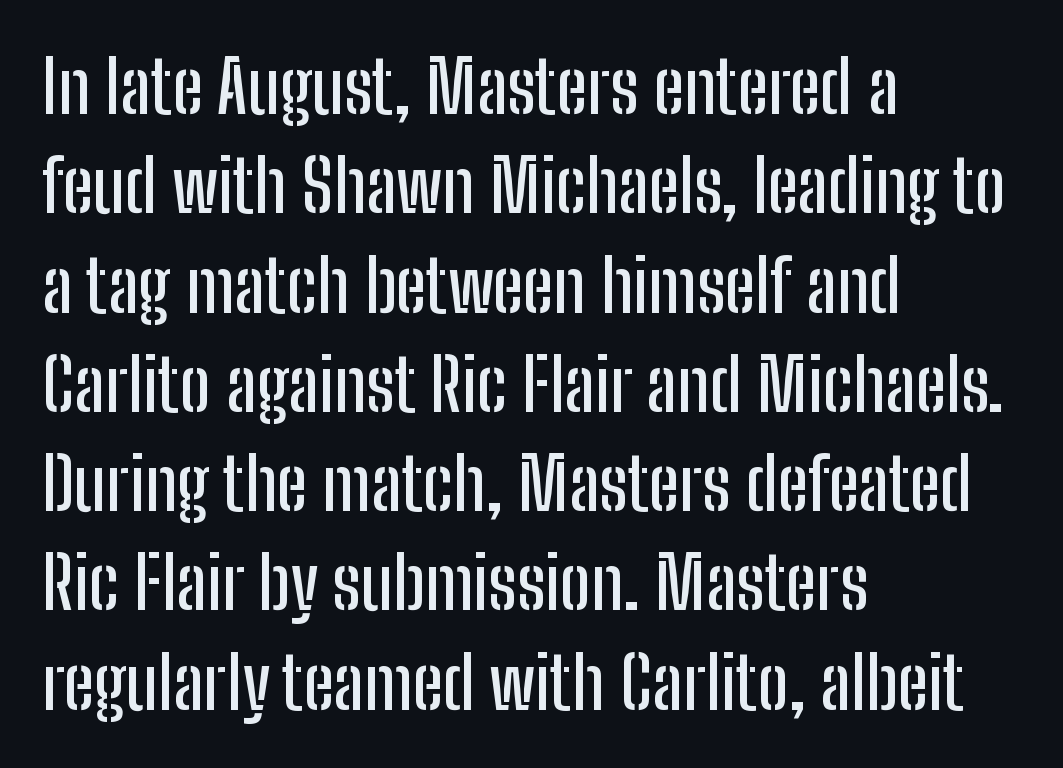
{"serif": "no", "italic": "no", "width": "condensed", "stroke_contrast": "low", "x_height": "medium", "monospaced": "no", "underline": "no", "align": "left", "line_spacing": "normal", "line_spacing_ratio": 1.36, "letter_spacing": "normal", "letter_spacing_em": 0.0, "glyph_px": 73}
